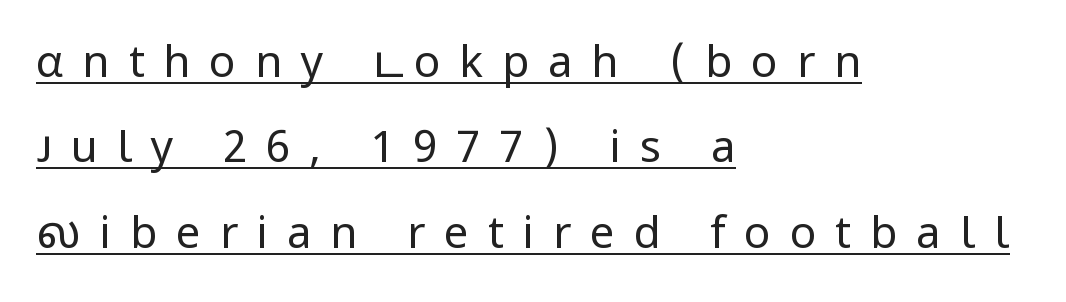
Q: Is the text bold? A: No.
Q: Is the text italic (slanted)? A: No, it is upright.
Q: Is the typeface a serif or a sans-serif typeface? A: Sans-serif.
Q: Is the text underlined? A: Yes.
Q: How is the paragraph aligned? A: Left-aligned.
Q: Is the spacing between letters normal or unusually wide? A: Unusually wide.
Q: Is the spacing between lines tight, normal or loose? A: Loose.
Q: Width (condensed, normal, or wide)? A: Normal.
Q: Stroke contrast? A: Low.
Q: x-height? A: Medium.
Q: Monospaced? A: No.
